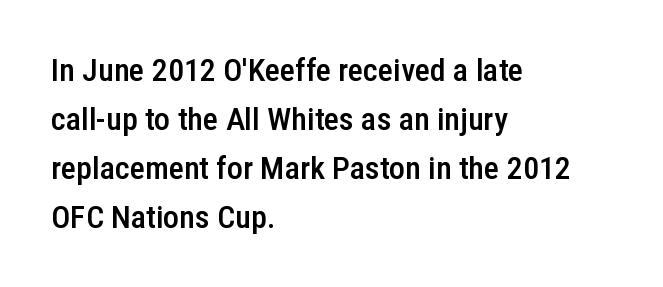
The image shows 32 px semibold, condensed sans-serif type, upright; set left-aligned, normal line spacing (1.53x), normal letter spacing, not underlined; low stroke contrast and a medium x-height.
